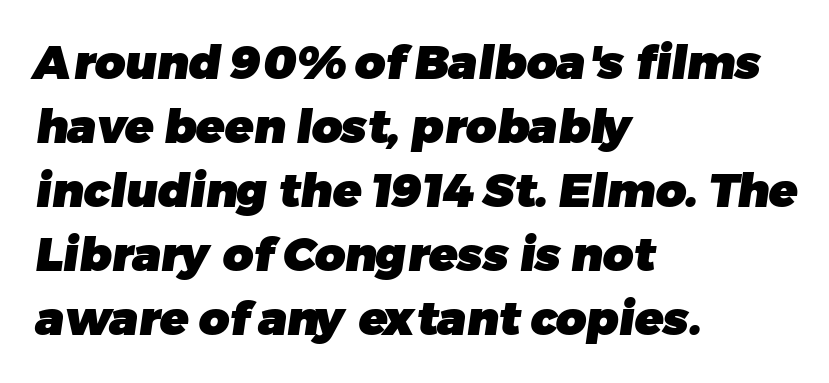
The image shows 47 px heavy sans-serif type; set left-aligned, normal line spacing (1.36x), normal letter spacing, not underlined; low stroke contrast and a medium x-height.
